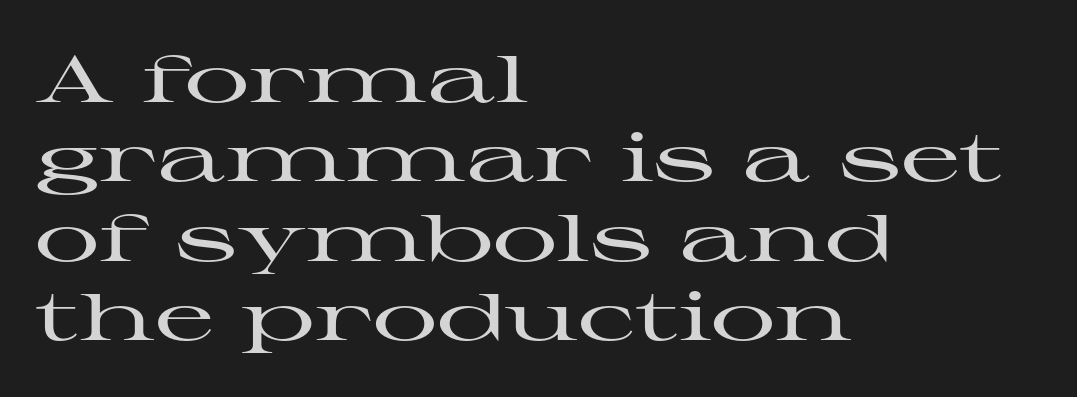
Spacing between characters is what you'd get straight out of the box. Look at the bottom of the vertical strokes: they flare into serifs here. These lines were composed using upright roman letters. Unmarked baselines from the first word to the last. Each line starts at the same left margin while the right side varies. The letters advance in unequal steps, a hallmark of proportional type.
